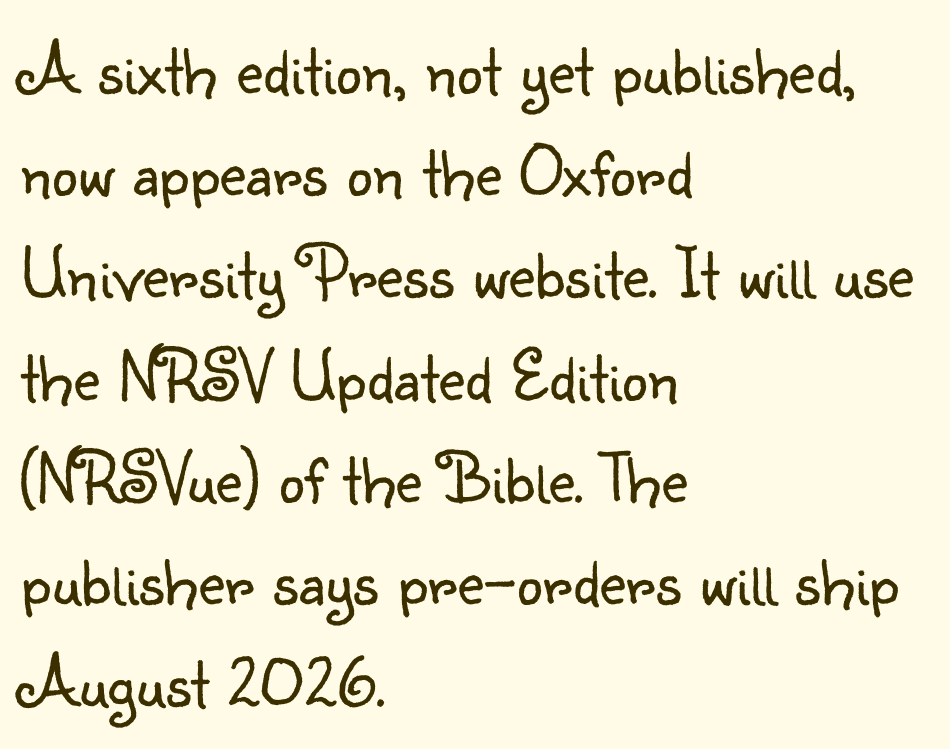
{"serif": "no", "italic": "no", "bold": "no", "weight": "light", "width": "normal", "stroke_contrast": "low", "x_height": "small", "monospaced": "no", "underline": "no", "align": "left", "line_spacing": "normal", "line_spacing_ratio": 1.4, "letter_spacing": "normal", "letter_spacing_em": 0.0, "glyph_px": 73}
